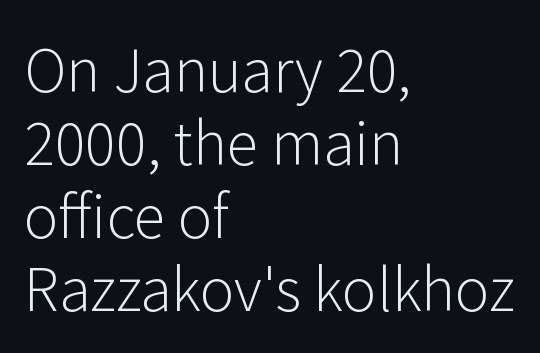
A sans-serif font was chosen for this passage. Students, note that the glyphs here touch the page at normal intervals. Letters rest on an invisible, unmarked baseline. What's the leading like? Ordinary, nothing unusual.
